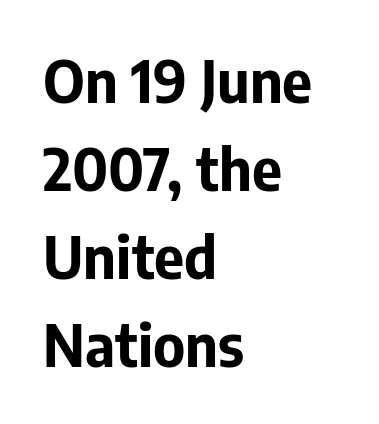
A normal amount of white space separates one row of letters from the next. Varying glyph widths throughout — classic text-font behaviour. This rendering leaves character spacing at its baseline value. The compositor pushed each line to the left boundary. Do the letters lean? They stand straight. Serif or sans? Sans — the stroke terminals are bare.
